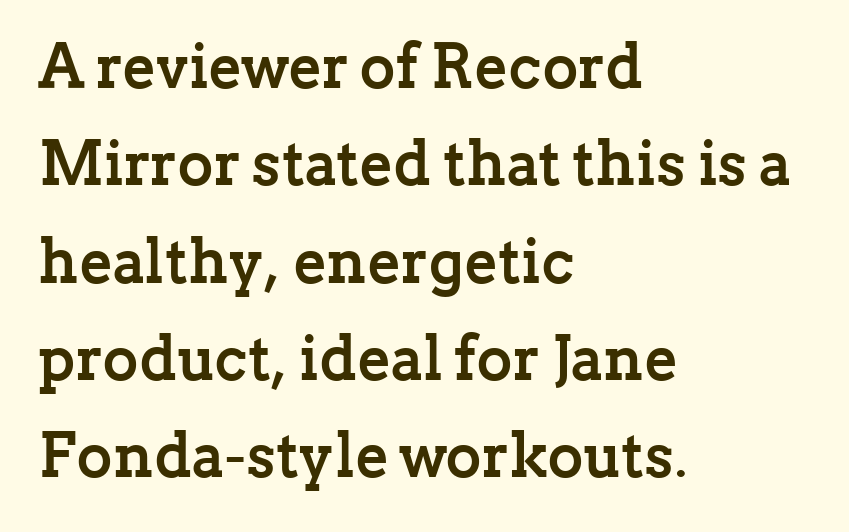
{"serif": "yes", "italic": "no", "bold": "yes", "weight": "semibold", "width": "normal", "stroke_contrast": "low", "x_height": "medium", "monospaced": "no", "underline": "no", "align": "left", "line_spacing": "normal", "line_spacing_ratio": 1.57, "letter_spacing": "normal", "letter_spacing_em": 0.0, "glyph_px": 62}
